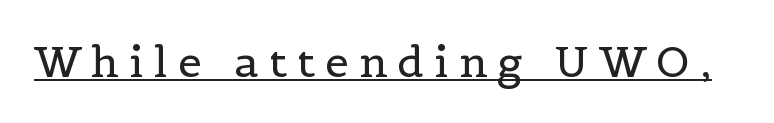
Q: Is the text bold? A: No.
Q: Is the text italic (slanted)? A: No, it is upright.
Q: Is the typeface a serif or a sans-serif typeface? A: Serif.
Q: Is the text underlined? A: Yes.
Q: Is the spacing between letters normal or unusually wide? A: Unusually wide.
Q: Width (condensed, normal, or wide)? A: Normal.
Q: x-height? A: Medium.
Q: Monospaced? A: No.
